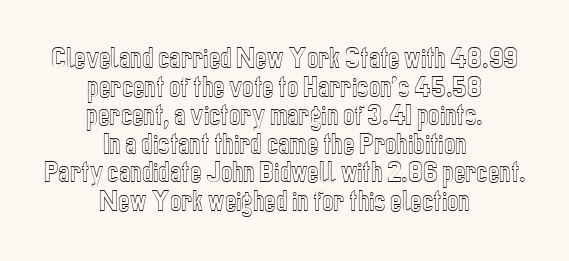
Quick note: not italic, upright. Words appear dense and cohesive because spacing is normal. Nobody drew a line under any word here. Both edges are ragged and mirror each other, which tells us the setting is centered.
